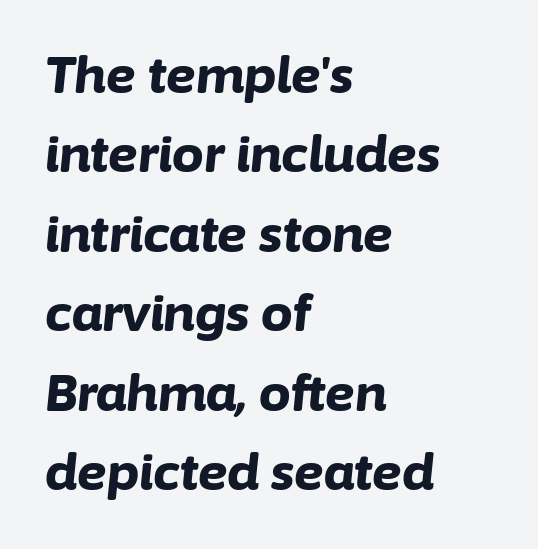
Q: Is the text bold? A: Yes.
Q: Is the text italic (slanted)? A: Yes, it leans right by about 6 degrees.
Q: Is the text underlined? A: No.
Q: How is the paragraph aligned? A: Left-aligned.
Q: Is the spacing between letters normal or unusually wide? A: Normal.
Q: Is the spacing between lines tight, normal or loose? A: Normal.
Q: Width (condensed, normal, or wide)? A: Normal.
Q: Stroke contrast? A: Low.
Q: x-height? A: Medium.
Q: Monospaced? A: No.
